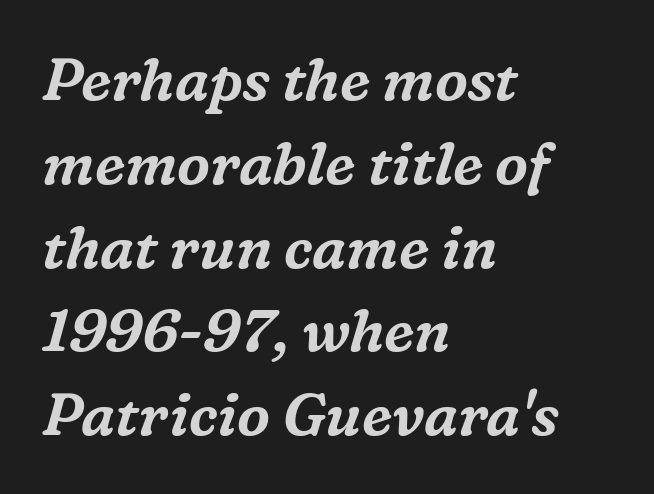
The image shows 59 px serif type, italic (leaning right); set left-aligned, normal line spacing (1.42x), normal letter spacing, not underlined; medium stroke contrast and a medium x-height.
